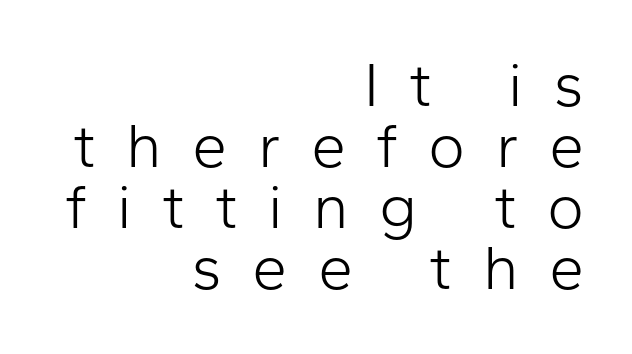
{"serif": "no", "italic": "no", "bold": "no", "weight": "light", "width": "normal", "stroke_contrast": "low", "x_height": "medium", "monospaced": "no", "underline": "no", "align": "right", "line_spacing": "tight", "line_spacing_ratio": 0.97, "letter_spacing": "wide", "letter_spacing_em": 0.48, "glyph_px": 63}
